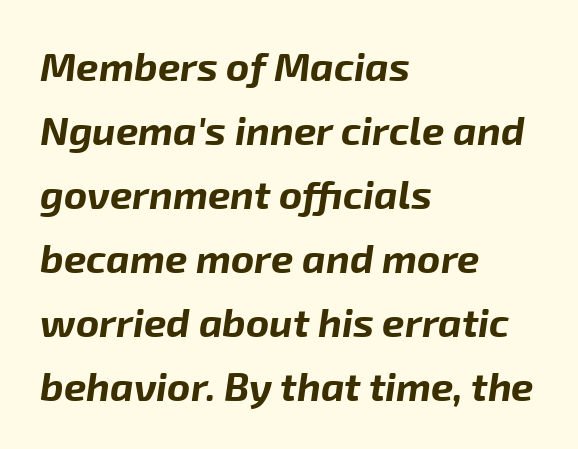
{"italic": "yes", "lean": "right", "slant_degrees": 8, "bold": "yes", "weight": "bold", "width": "normal", "stroke_contrast": "low", "x_height": "medium", "monospaced": "no", "underline": "no", "align": "left", "line_spacing": "normal", "line_spacing_ratio": 1.6, "letter_spacing": "normal", "letter_spacing_em": 0.0, "glyph_px": 40}
